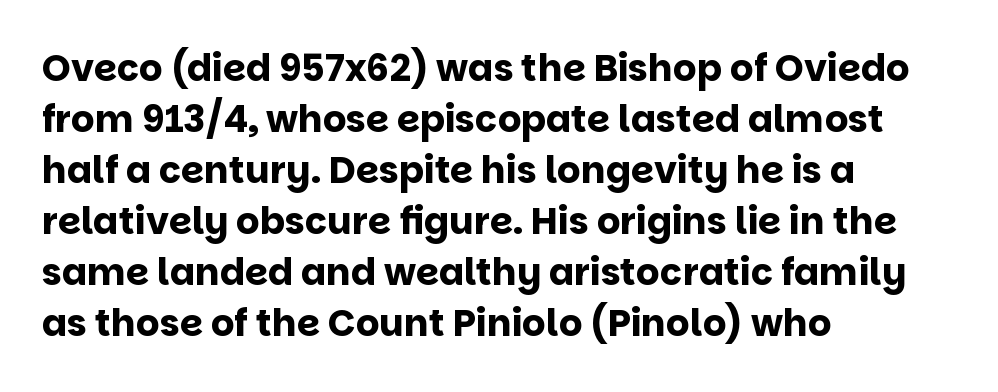
A typesetter would mark this as roman, not italic. Here the designer chose a conventional face with non-uniform glyph widths. What stands out about the letter spacing? Nothing — it is the standard amount. This is heavy type, rendered in bold. Glance below the letters and you will spot only blank space.
